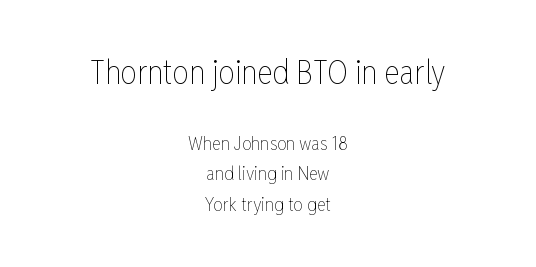
These two chunks differ in scale, with the top chunk taking the larger measure. Students, note that the glyphs here touch the page at normal intervals. A clean baseline with only descenders dipping below it. The vertical gap from one line to the next is medium.
